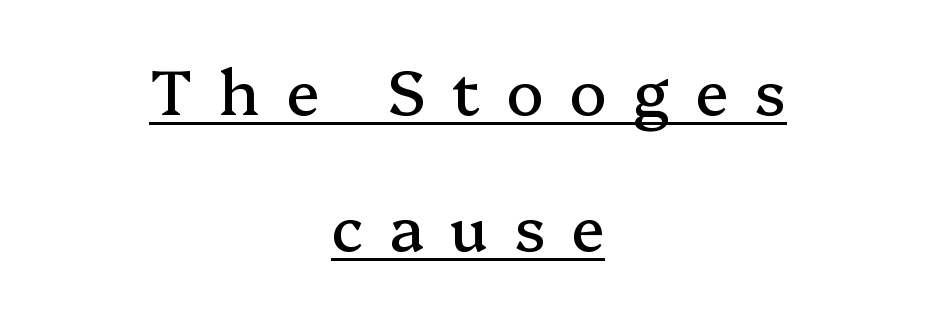
The text was rendered using a seriffed face with decorative stroke endings. The passage shown is underscored from start to finish. Display-style spreading of the glyphs; the letterfit is very open. Honestly, the rows look like they've been pulled way apart.
